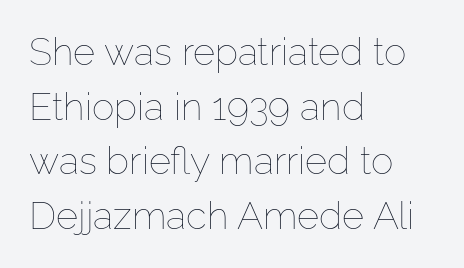
Whoever set this chose a conventional vertical rhythm. Caption: multi-line text, flush left, ragged right. Only glyphs here, with clear space below each row. Unbolded letterforms with no extra heft. Italic: no, the glyphs are upright roman.
